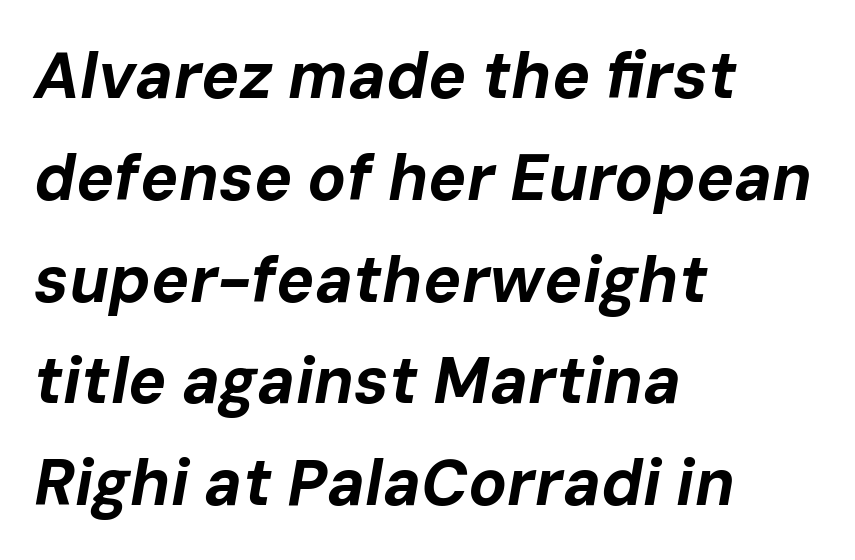
{"italic": "yes", "lean": "right", "slant_degrees": 10, "bold": "yes", "weight": "bold", "width": "normal", "stroke_contrast": "low", "x_height": "medium", "monospaced": "no", "underline": "no", "align": "left", "line_spacing": "normal", "line_spacing_ratio": 1.59, "letter_spacing": "normal", "letter_spacing_em": 0.0, "glyph_px": 64}
